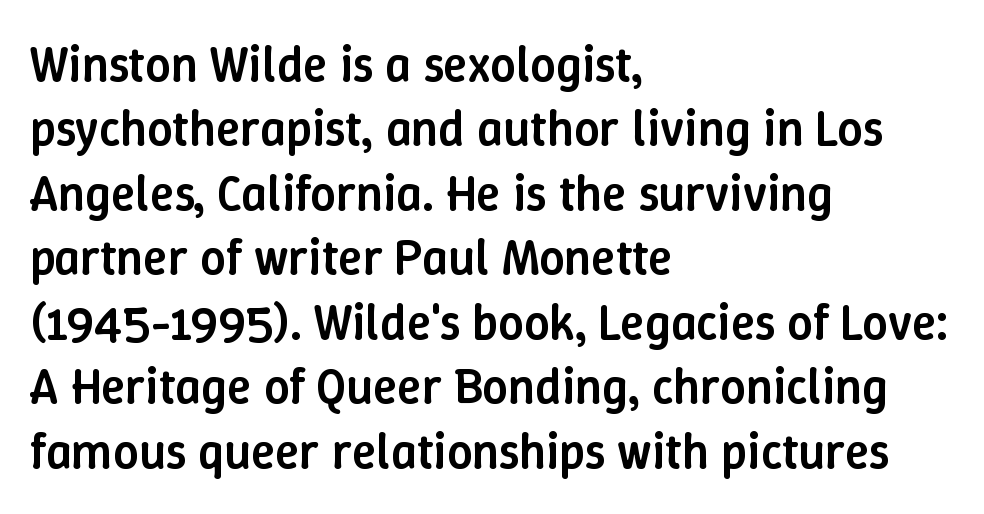
Q: Is the text bold? A: Semi-bold.
Q: Is the text italic (slanted)? A: No, it is upright.
Q: Is the text underlined? A: No.
Q: How is the paragraph aligned? A: Left-aligned.
Q: Is the spacing between letters normal or unusually wide? A: Normal.
Q: Is the spacing between lines tight, normal or loose? A: Normal.
Q: Width (condensed, normal, or wide)? A: Normal.
Q: Stroke contrast? A: Low.
Q: x-height? A: Medium.
Q: Monospaced? A: No.
